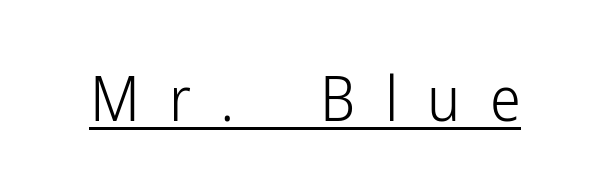
The image shows 62 px light, condensed sans-serif type, upright; set unusually wide letter spacing (+0.47 em), underlined; low stroke contrast and a medium x-height.
